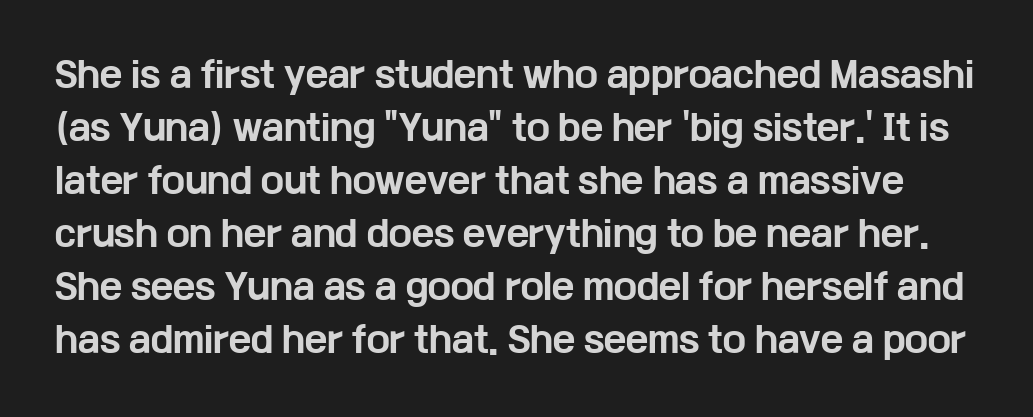
Do the characters align in a grid? No, the font is proportional. The type family on display is of the sans-serif kind. A dark, heavy texture on the line: the type is bold. Vertically, the passage feels balanced, rows spaced as you'd expect.
